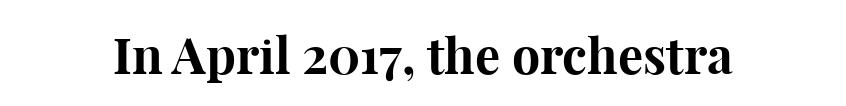
The image shows 50 px bold serif type, upright; set normal letter spacing, not underlined; high stroke contrast and a medium x-height.
